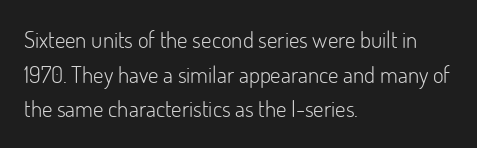
Q: Is the text bold? A: No.
Q: Is the text italic (slanted)? A: No, it is upright.
Q: Is the text underlined? A: No.
Q: How is the paragraph aligned? A: Left-aligned.
Q: Is the spacing between letters normal or unusually wide? A: Normal.
Q: Is the spacing between lines tight, normal or loose? A: Normal.
